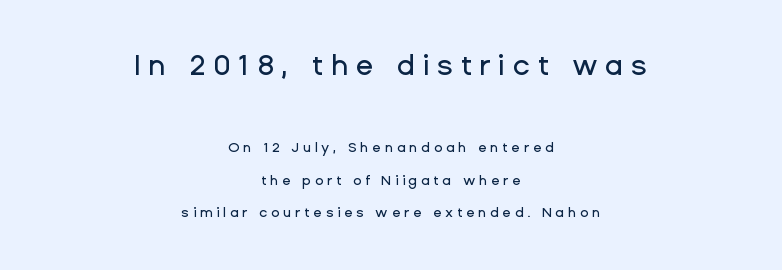
{"serif": "no", "italic": "no", "width": "normal", "stroke_contrast": "low", "x_height": "medium", "monospaced": "no", "underline": "no", "align": "center", "line_spacing": "loose", "line_spacing_ratio": 2.31, "letter_spacing": "wide", "letter_spacing_em": 0.26, "larger_block": "first", "size_ratio": 2.07, "glyph_px": 29}
